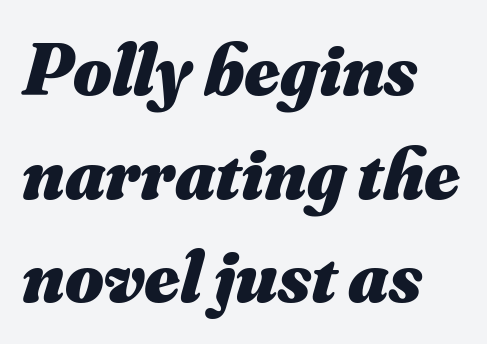
Q: Is the text bold? A: Yes.
Q: Is the text italic (slanted)? A: Yes, it leans right by about 16 degrees.
Q: Is the text underlined? A: No.
Q: How is the paragraph aligned? A: Left-aligned.
Q: Is the spacing between letters normal or unusually wide? A: Normal.
Q: Is the spacing between lines tight, normal or loose? A: Normal.
Q: Width (condensed, normal, or wide)? A: Normal.
Q: Stroke contrast? A: Medium.
Q: x-height? A: Small.
Q: Monospaced? A: No.
